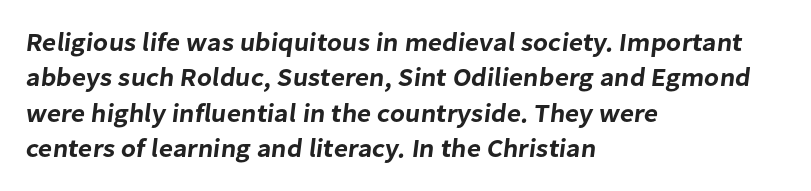
The image shows 26 px text type; set left-aligned, normal line spacing (1.36x), normal letter spacing, not underlined.
